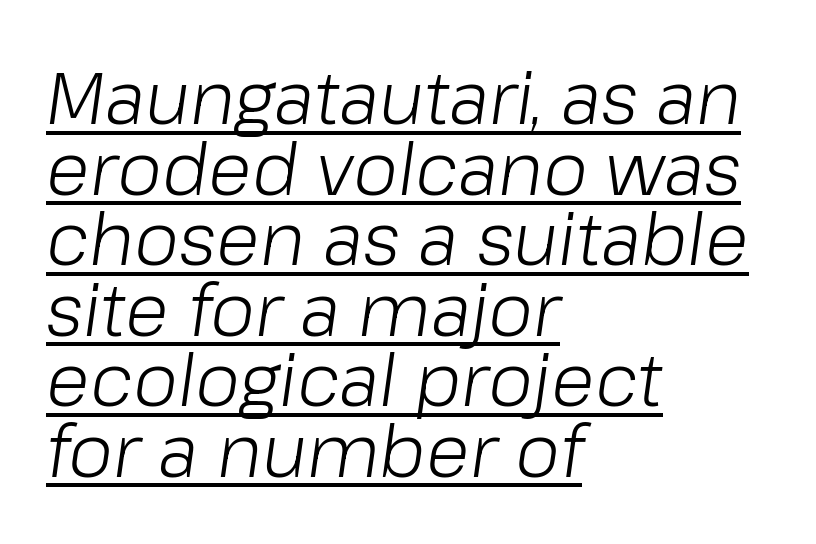
The image shows 72 px light type, italic (leaning right); set left-aligned, tight line spacing (0.98x), normal letter spacing, underlined; low stroke contrast and a medium x-height.
